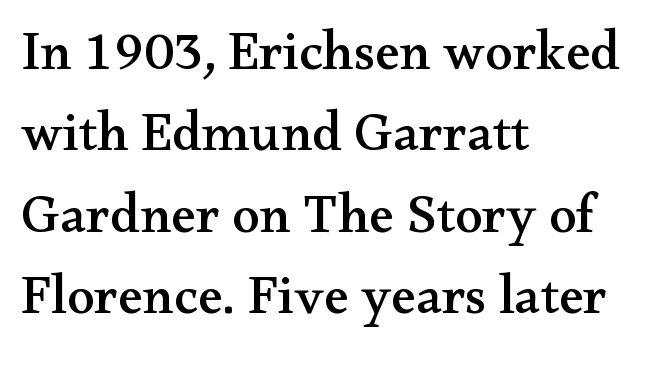
The setting favours the left margin, as ordinary paragraphs usually do. Think of a printed novel: that variable character pitch is what you see here. Tracking value appears to be zero — textbook default spacing. Check where the strokes stop: tiny serifs finish them off. Descenders hang freely into open space.
